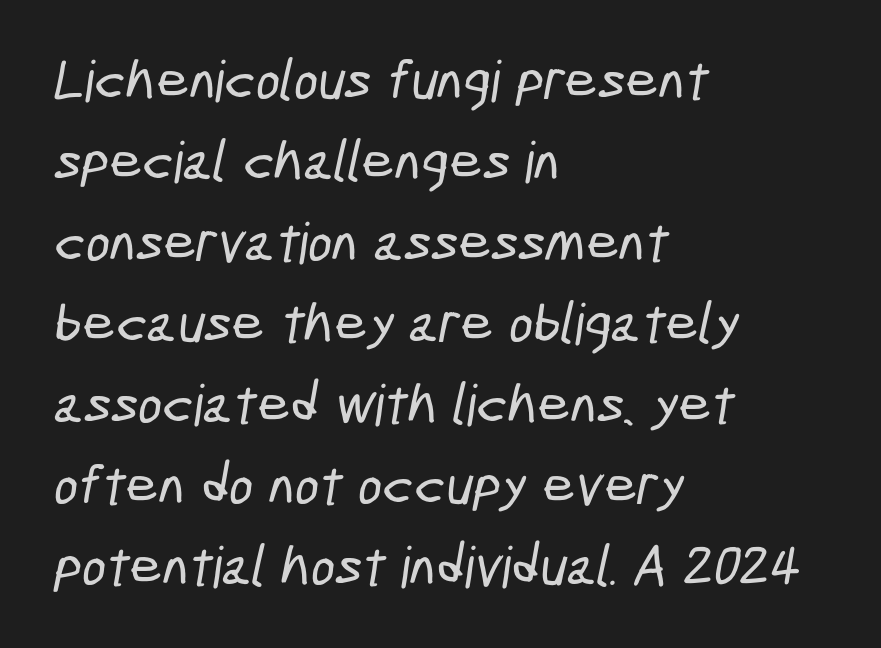
The image shows 57 px condensed sans-serif type; set left-aligned, normal line spacing (1.42x), normal letter spacing, not underlined; low stroke contrast and a medium x-height.
